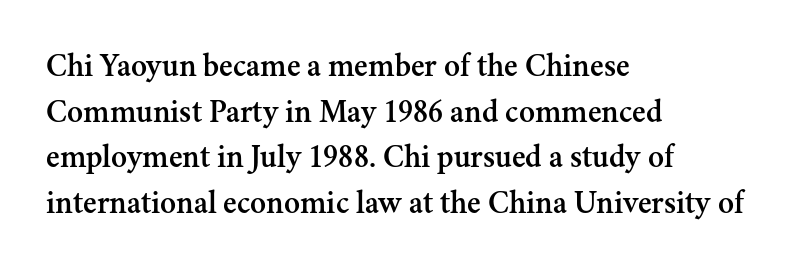
Has an underline been added? It has not. Notice how descenders clear the ascenders below comfortably — that's standard leading. Here the glyphs are tracked normally, forming tight word shapes. A student would call this left alignment; a typographer would say flush left, rag right. Rendered with straight, roman letterforms.
